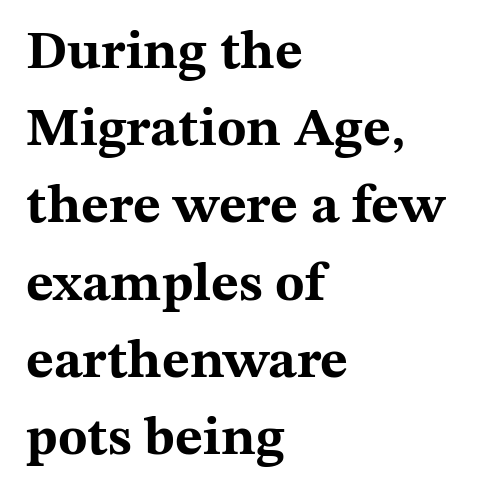
The image shows 54 px bold, wide serif type, upright; set left-aligned, normal line spacing (1.43x), normal letter spacing, not underlined; medium stroke contrast and a medium x-height.
